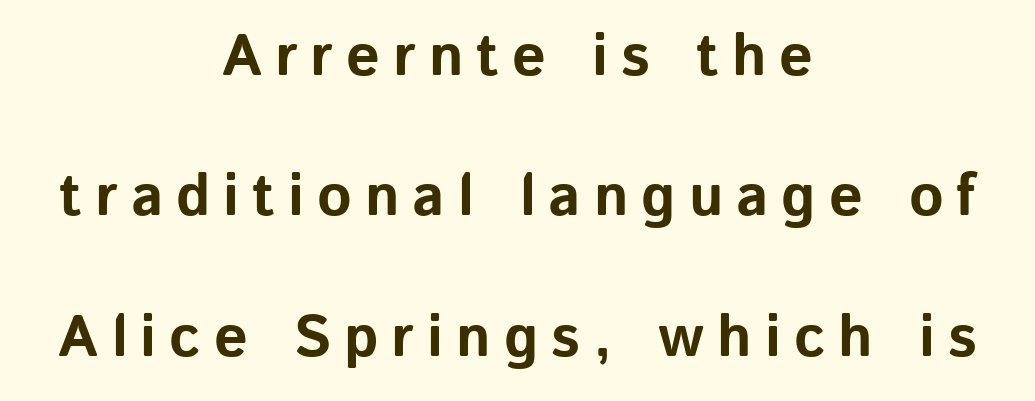
Is this a fixed-width face? No — the glyphs have proportional, varying widths. This sample trades compactness for vertical openness between lines. How are the letters spaced? Widely, with obvious added tracking. The space beneath each line is pristine and unruled. The designer went with a sans here, leaving each stem footless. On the weight axis this lands at bold, roughly 700.
